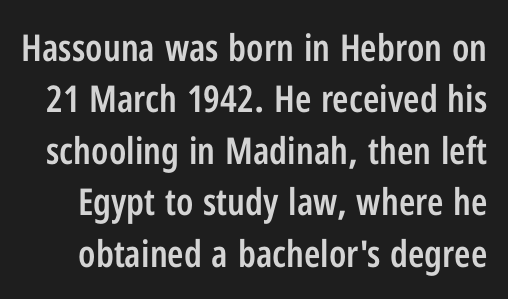
{"serif": "no", "italic": "no", "bold": "semi", "weight": "semibold", "width": "condensed", "stroke_contrast": "low", "x_height": "medium", "monospaced": "no", "underline": "no", "line_spacing": "normal", "line_spacing_ratio": 1.39, "letter_spacing": "normal", "letter_spacing_em": 0.0, "glyph_px": 37}
